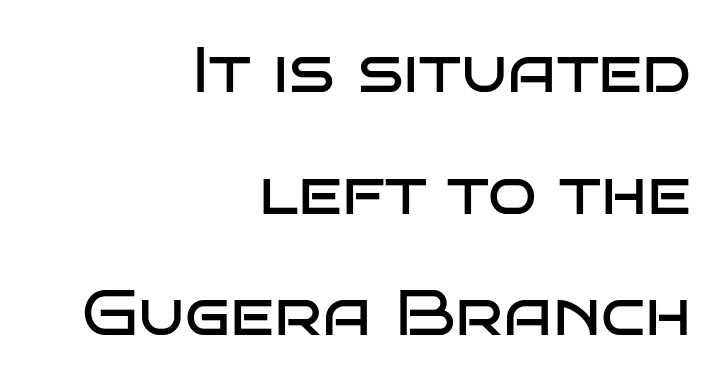
Underlining? Definitely not there. Looks like regular typesetting: each glyph gets only the width it needs. The cut favours lightness, reaching ordinary text weight at its darkest. There is no visible air inserted between adjacent glyphs. Notice the wide empty band between every row — that's loose leading.
